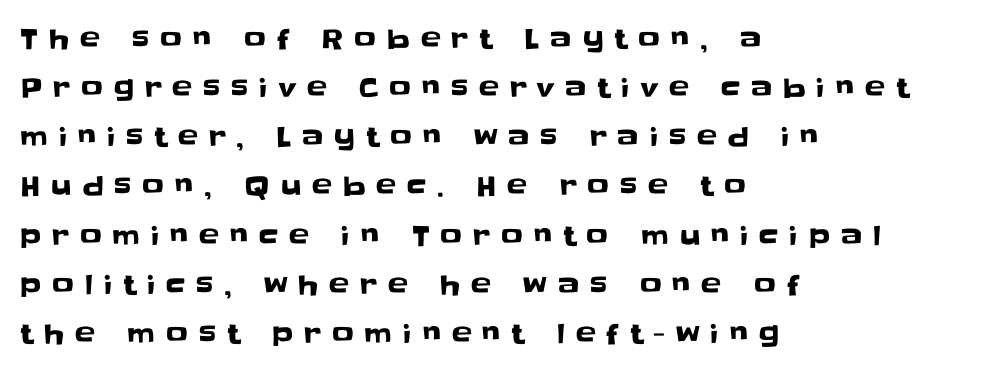
Q: Is the text italic (slanted)? A: No, it is upright.
Q: Is the text underlined? A: No.
Q: How is the paragraph aligned? A: Left-aligned.
Q: Is the spacing between letters normal or unusually wide? A: Unusually wide.
